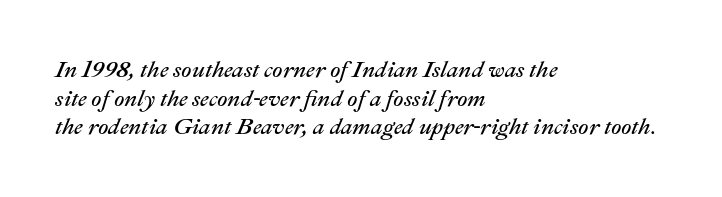
Q: Is the text bold? A: No.
Q: Is the text italic (slanted)? A: Yes, it leans right by about 22 degrees.
Q: Is the text underlined? A: No.
Q: How is the paragraph aligned? A: Left-aligned.
Q: Is the spacing between letters normal or unusually wide? A: Normal.
Q: Is the spacing between lines tight, normal or loose? A: Normal.
